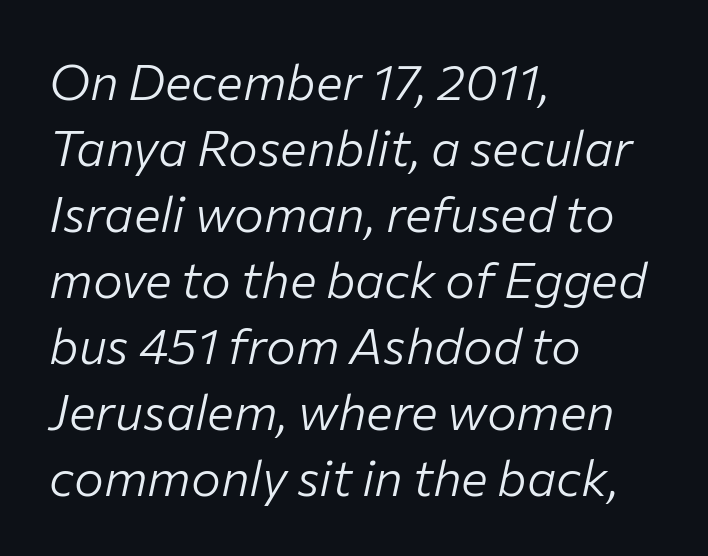
Q: Is the text bold? A: No.
Q: Is the text italic (slanted)? A: Yes, it leans right by about 12 degrees.
Q: Is the text underlined? A: No.
Q: How is the paragraph aligned? A: Left-aligned.
Q: Is the spacing between letters normal or unusually wide? A: Normal.
Q: Is the spacing between lines tight, normal or loose? A: Normal.
Q: Width (condensed, normal, or wide)? A: Normal.
Q: Stroke contrast? A: Low.
Q: x-height? A: Medium.
Q: Monospaced? A: No.
